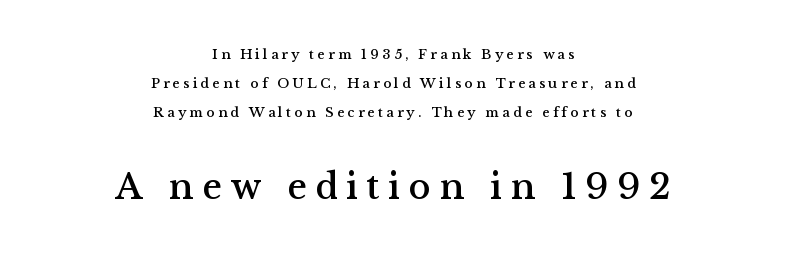
{"serif": "yes", "italic": "no", "width": "normal", "stroke_contrast": "medium", "x_height": "medium", "monospaced": "no", "underline": "no", "align": "center", "line_spacing": "loose", "line_spacing_ratio": 2.06, "letter_spacing": "wide", "letter_spacing_em": 0.23, "larger_block": "second", "size_ratio": 2.64, "glyph_px": 37}
